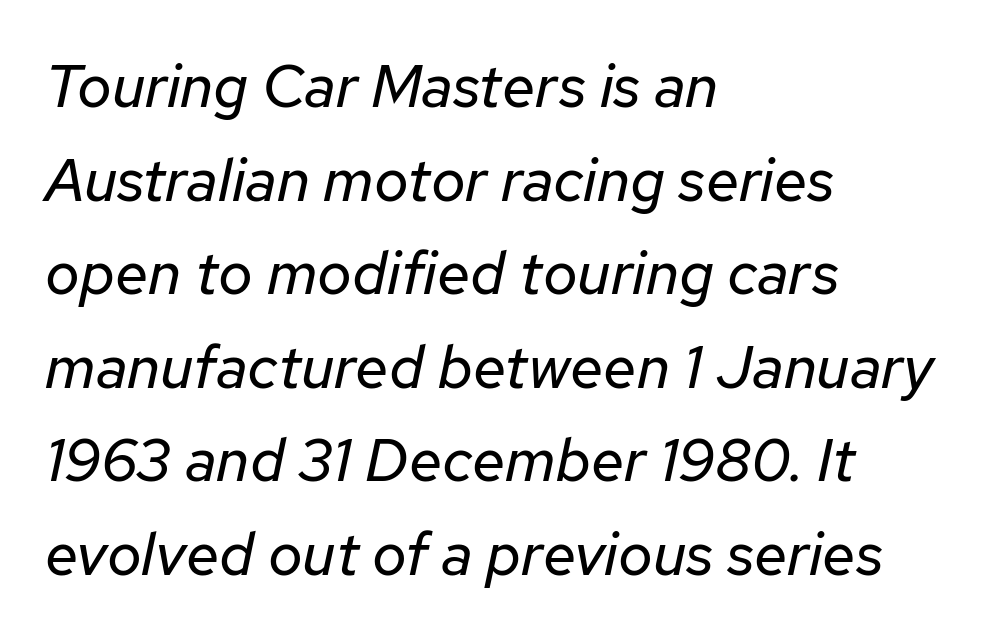
The image shows 60 px regular-weight type, italic (leaning right); set left-aligned, normal line spacing (1.56x), normal letter spacing, not underlined; low stroke contrast and a medium x-height.
